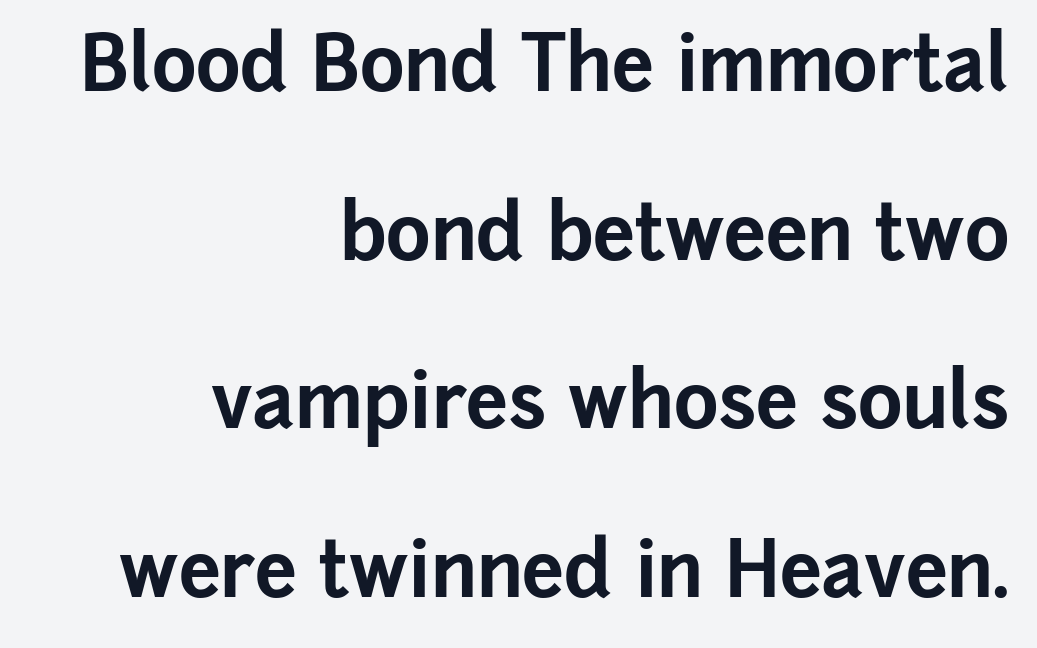
Beneath every word, the page is bare. The designer went with a sans here, leaving each stem footless. The face used here is proportionally spaced, like ordinary book or web type. Vertical strokes here are truly vertical. Spacing between characters is what you'd get straight out of the box.
